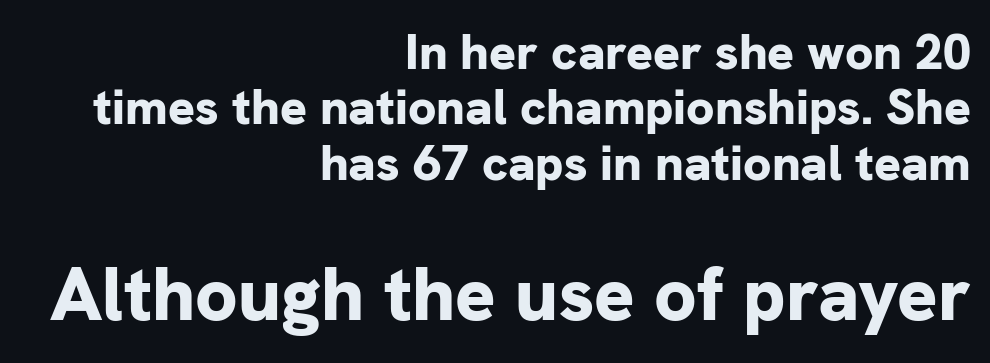
The image shows 75 px bold sans-serif type, upright; set right-aligned, tight line spacing (1.11x), normal letter spacing, not underlined; the second (bottom) block is 1.5x larger; low stroke contrast and a medium x-height.
